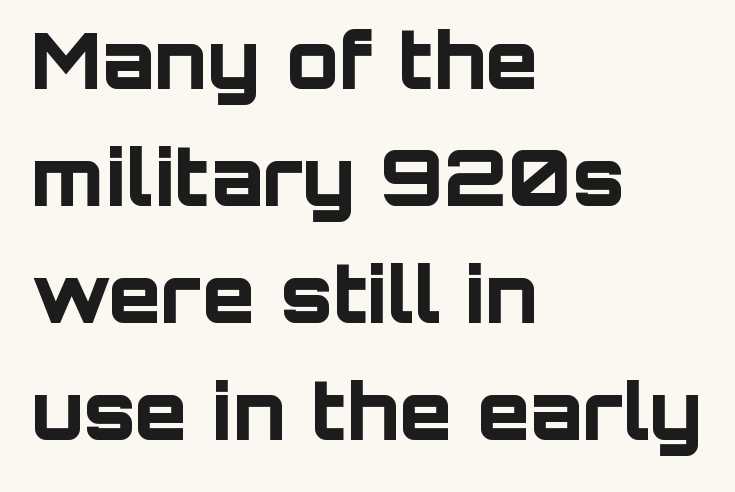
The image shows 77 px bold sans-serif type, upright; set left-aligned, normal line spacing (1.52x), normal letter spacing, not underlined; low stroke contrast and a large x-height.
